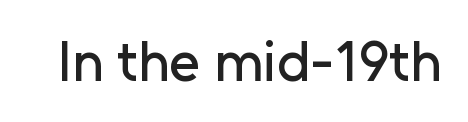
The letters carry no serifs — their stems end cleanly without finishing strokes. Words appear dense and cohesive because spacing is normal. Spacing verdict: proportional, widths tailored to each character. No italicization has been applied; the sample stays upright. The strip under each line holds only bare page.
